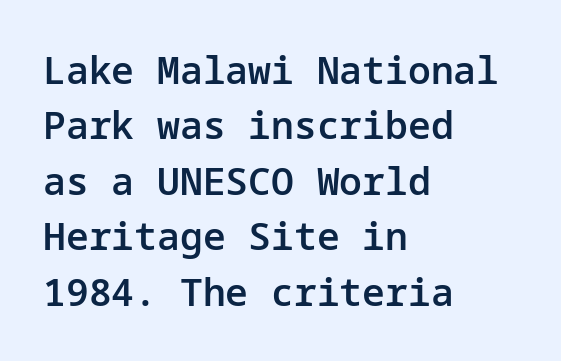
{"serif": "no", "italic": "no", "bold": "semi", "weight": "semibold", "width": "normal", "stroke_contrast": "low", "x_height": "medium", "underline": "no", "align": "left", "line_spacing": "normal", "line_spacing_ratio": 1.46, "letter_spacing": "normal", "letter_spacing_em": 0.0, "glyph_px": 38}
